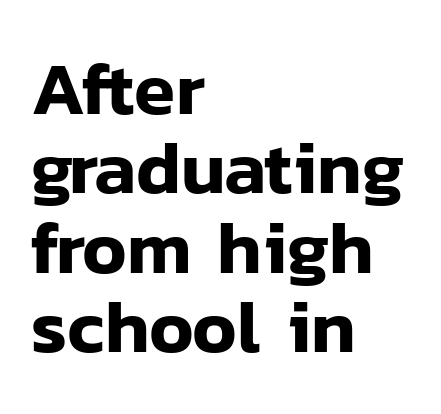
The image shows 75 px sans-serif type, upright; set left-aligned, tight line spacing (1.06x), normal letter spacing, not underlined; low stroke contrast and a medium x-height.
